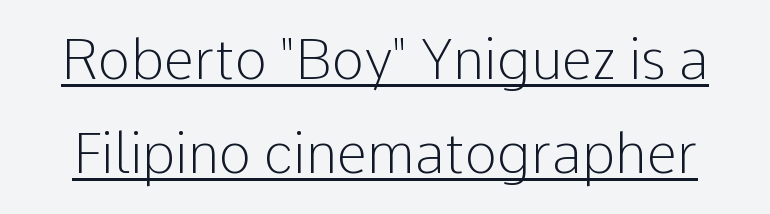
The image shows 55 px light sans-serif type, upright; set line spacing 1.71x, normal letter spacing, underlined; low stroke contrast and a medium x-height.
